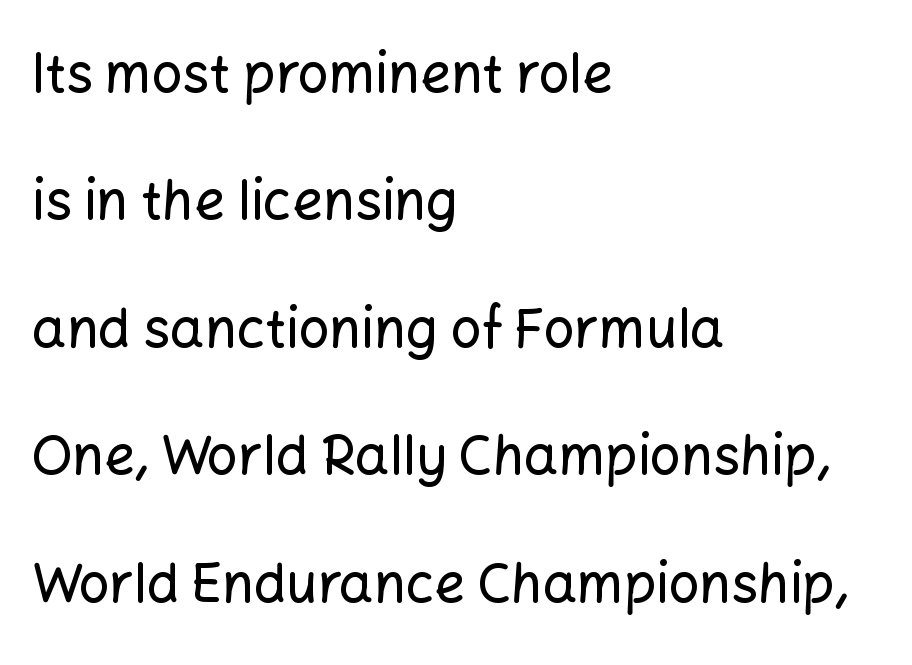
The image shows 54 px sans-serif type, upright; set left-aligned, loose line spacing (2.36x), normal letter spacing, not underlined; low stroke contrast and a medium x-height.
